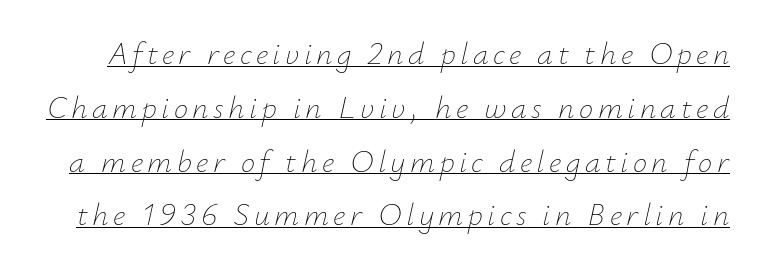
The image shows 32 px thin type, italic (leaning right); set normal line spacing (1.68x), underlined; low stroke contrast and a small x-height.
